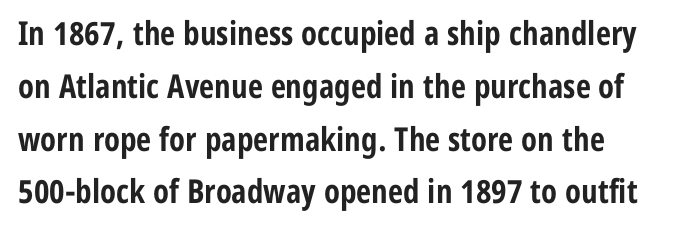
The image shows 33 px bold, condensed sans-serif type, upright; set normal line spacing (1.6x), normal letter spacing, not underlined; low stroke contrast and a medium x-height.
